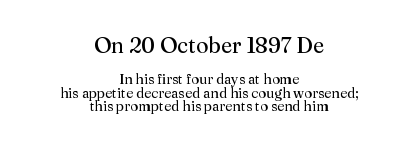
Q: Is the text bold? A: No.
Q: Is the text italic (slanted)? A: No, it is upright.
Q: Is the text underlined? A: No.
Q: How is the paragraph aligned? A: Centered.
Q: Is the spacing between letters normal or unusually wide? A: Normal.
Q: Is the spacing between lines tight, normal or loose? A: Tight.
Q: Which block of text is set in a larger size, the first (top) or the second (bottom)? A: The first (top) one.
